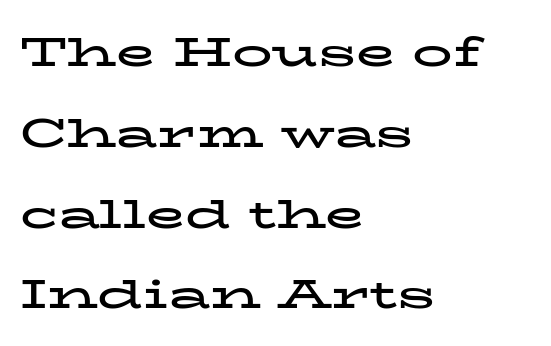
Q: Is the text bold? A: Yes.
Q: Is the text italic (slanted)? A: No, it is upright.
Q: Is the typeface a serif or a sans-serif typeface? A: Serif.
Q: Is the text underlined? A: No.
Q: How is the paragraph aligned? A: Left-aligned.
Q: Is the spacing between letters normal or unusually wide? A: Normal.
Q: Is the spacing between lines tight, normal or loose? A: Loose.
Q: Width (condensed, normal, or wide)? A: Wide.
Q: Stroke contrast? A: Low.
Q: x-height? A: Medium.
Q: Monospaced? A: No.
